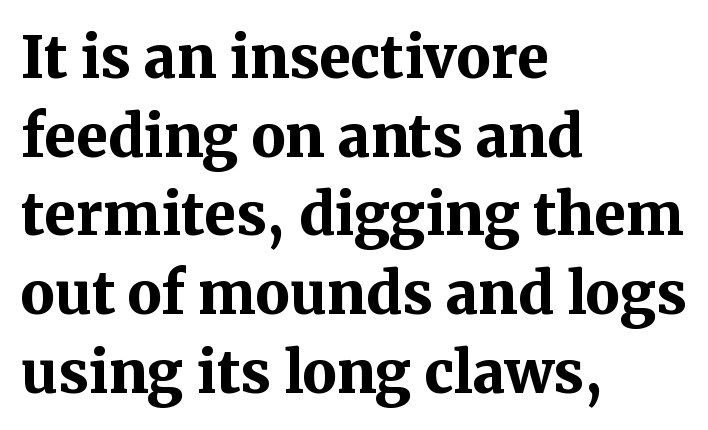
The image shows 57 px bold serif type, upright; set left-aligned, normal line spacing (1.38x), normal letter spacing, not underlined; medium stroke contrast and a medium x-height.
